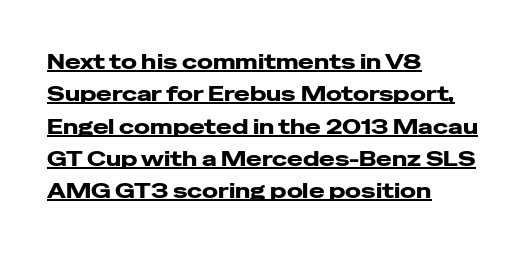
{"italic": "no", "underline": "yes", "align": "left", "line_spacing": "normal", "line_spacing_ratio": 1.54, "letter_spacing": "normal", "letter_spacing_em": 0.0, "glyph_px": 21}
